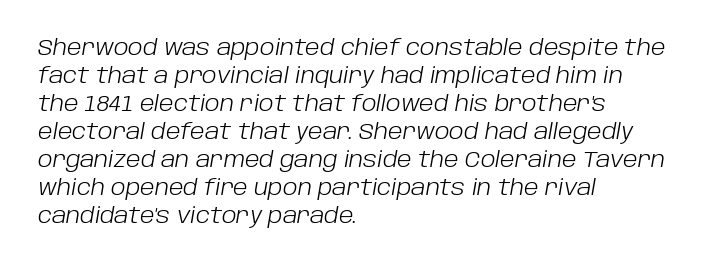
Stems here are at most as thick as an everyday book face. Does the copy run flush right? No — it runs flush left. Vertically, the passage feels balanced, rows spaced as you'd expect. Words appear dense and cohesive because spacing is normal. Characters are canted at an angle relative to the baseline's perpendicular.
